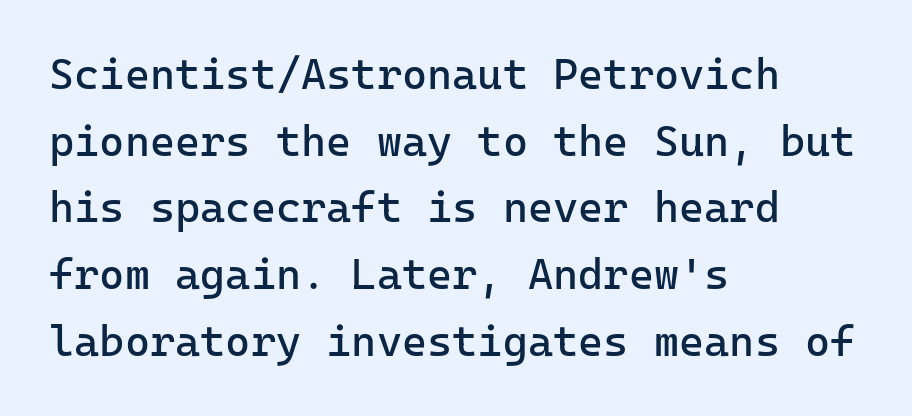
The image shows 43 px regular-weight sans-serif type, upright, monospaced; set left-aligned, normal line spacing (1.55x), normal letter spacing, not underlined; low stroke contrast and a medium x-height.
